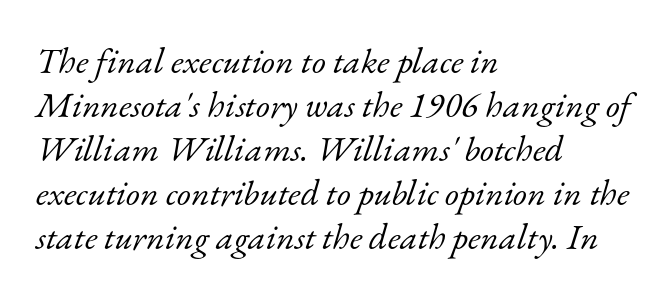
Q: Is the text bold? A: No.
Q: Is the text italic (slanted)? A: Yes, it leans right by about 17 degrees.
Q: Is the typeface a serif or a sans-serif typeface? A: Serif.
Q: Is the text underlined? A: No.
Q: How is the paragraph aligned? A: Left-aligned.
Q: Is the spacing between letters normal or unusually wide? A: Normal.
Q: Width (condensed, normal, or wide)? A: Normal.
Q: Stroke contrast? A: Low.
Q: x-height? A: Small.
Q: Monospaced? A: No.
